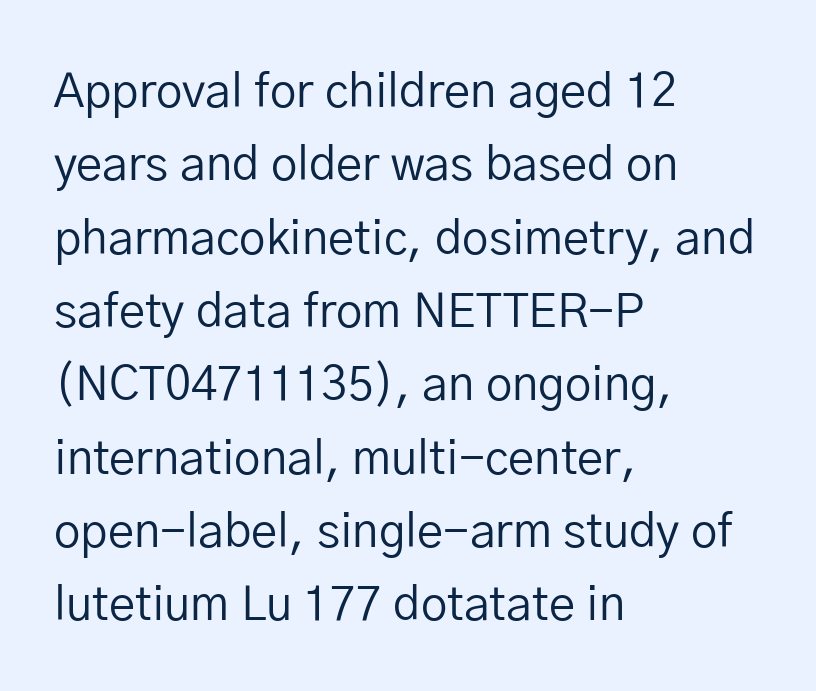
{"serif": "no", "italic": "no", "bold": "no", "weight": "regular", "width": "normal", "stroke_contrast": "low", "x_height": "medium", "monospaced": "no", "underline": "no", "align": "left", "line_spacing": "normal", "line_spacing_ratio": 1.56, "letter_spacing": "normal", "letter_spacing_em": 0.0, "glyph_px": 47}
